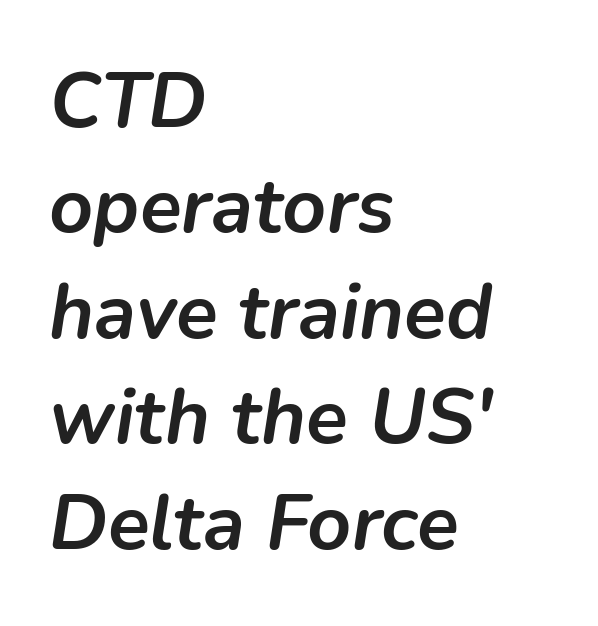
How heavy is the stroke? Heavy — this is a bold. Quick note: interline space is typical. Is the letter spacing exaggerated? No — it looks like the ordinary default. Anything drawn beneath the words? Only blank space. The passage shown is typed in a proportional face where columns would drift. Short and long lines alike share a common starting point at left.
